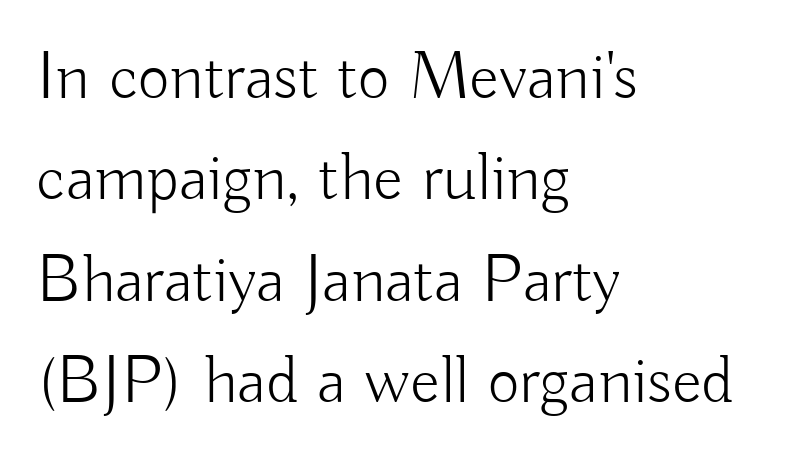
{"serif": "no", "italic": "no", "bold": "no", "weight": "light", "width": "normal", "stroke_contrast": "low", "x_height": "small", "monospaced": "no", "underline": "no", "align": "left", "line_spacing": "normal", "line_spacing_ratio": 1.47, "letter_spacing": "normal", "letter_spacing_em": 0.0, "glyph_px": 69}
